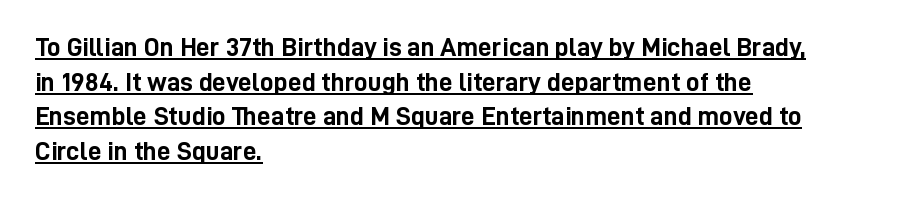
Q: Is the text bold? A: Yes.
Q: Is the text italic (slanted)? A: No, it is upright.
Q: Is the text underlined? A: Yes.
Q: How is the paragraph aligned? A: Left-aligned.
Q: Is the spacing between letters normal or unusually wide? A: Normal.
Q: Is the spacing between lines tight, normal or loose? A: Normal.
